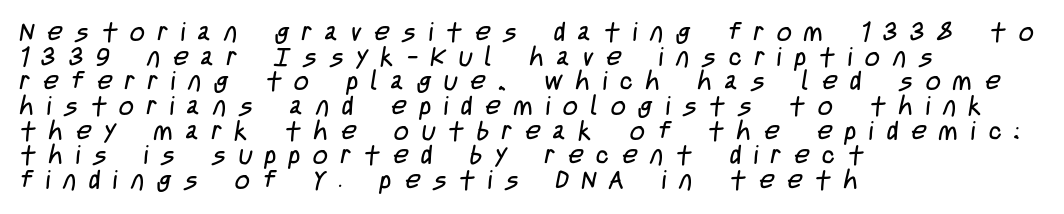
Baseline-to-baseline distance is barely more than the letter height. Words float on clear page, feet unadorned. In CSS terms this would be text-align: left. The letters are spread apart with noticeably loose tracking. Is the stroke heavy? The answer is a plain regular-or-lighter.
